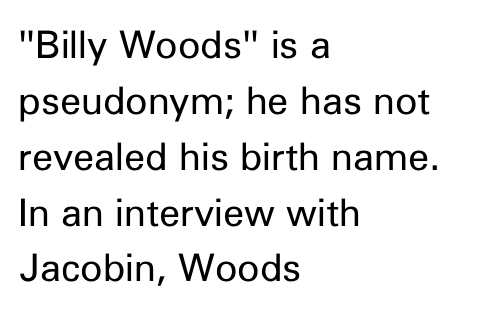
The image shows 38 px regular-weight sans-serif type, upright; set left-aligned, normal line spacing (1.47x), normal letter spacing, not underlined; low stroke contrast and a medium x-height.
